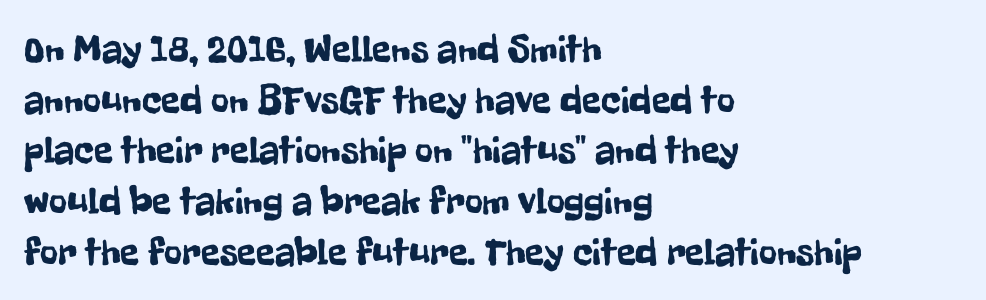
The image shows 39 px condensed sans-serif type, upright; set left-aligned, normal line spacing (1.3x), normal letter spacing, not underlined; low stroke contrast and a medium x-height.
